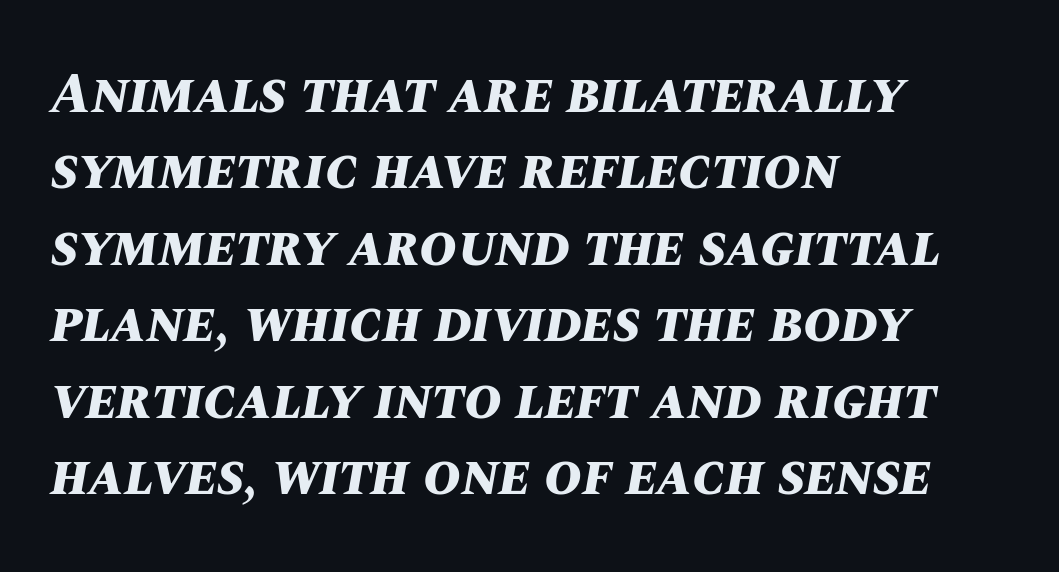
Q: Is the text bold? A: Yes.
Q: Is the text italic (slanted)? A: Yes, it leans right by about 10 degrees.
Q: Is the text underlined? A: No.
Q: How is the paragraph aligned? A: Left-aligned.
Q: Is the spacing between letters normal or unusually wide? A: Normal.
Q: Is the spacing between lines tight, normal or loose? A: Normal.
Q: Width (condensed, normal, or wide)? A: Normal.
Q: Stroke contrast? A: Medium.
Q: x-height? A: Large.
Q: Monospaced? A: No.
